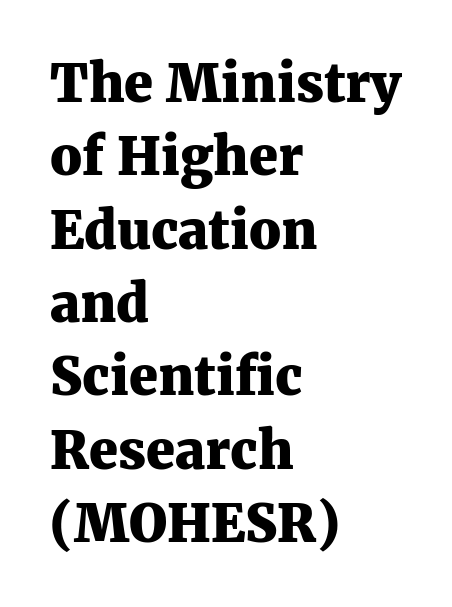
Casual observation: everything's shoved over to the left. These words are printed bold, with thick strokes throughout. Leading matches the norm, producing a regular column. Upright lettering throughout.
